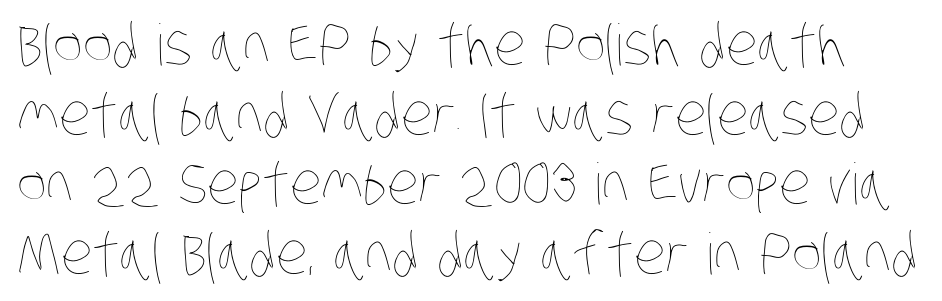
Q: Is the text bold? A: No.
Q: Is the text underlined? A: No.
Q: Is the spacing between letters normal or unusually wide? A: Normal.
Q: Width (condensed, normal, or wide)? A: Condensed.
Q: Stroke contrast? A: Low.
Q: x-height? A: Large.
Q: Monospaced? A: No.
